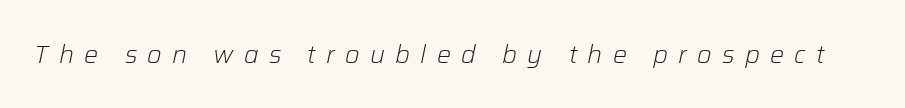
{"italic": "yes", "lean": "right", "slant_degrees": 12, "bold": "no", "underline": "no", "letter_spacing": "wide", "letter_spacing_em": 0.41, "glyph_px": 25}
